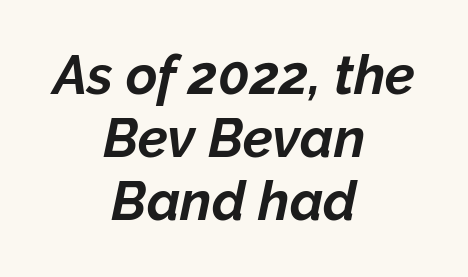
The image shows 54 px bold type, italic (leaning right); set centered, line spacing 1.17x, normal letter spacing, not underlined; low stroke contrast and a medium x-height.
